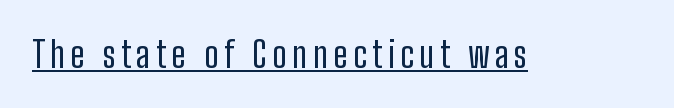
The image shows 36 px regular-weight, condensed sans-serif type, upright; set underlined; low stroke contrast and a medium x-height.
